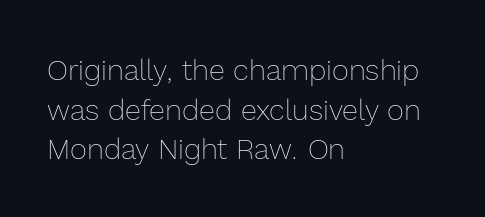
Vertical stems look standard width or narrower in stroke. The rows are spaced the way most documents space them. Notice how the passage keeps a crisp vertical edge on the left only. Observe the ordinary spacing: letters are neighbours, not strangers. No italicization has been applied; the sample stays upright.
